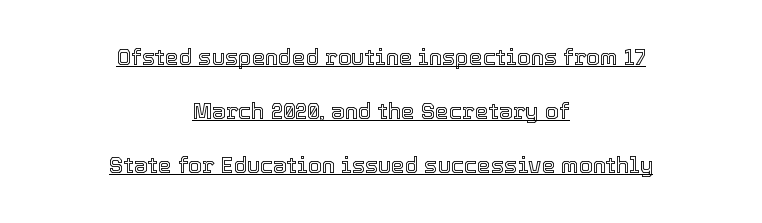
The passage shown is underscored from start to finish. Horizontal bands of white between lines are thick stripes. This sample uses an upright cut, with every glyph sitting square on the baseline. Does the copy run flush right? No — it is centered line by line.
